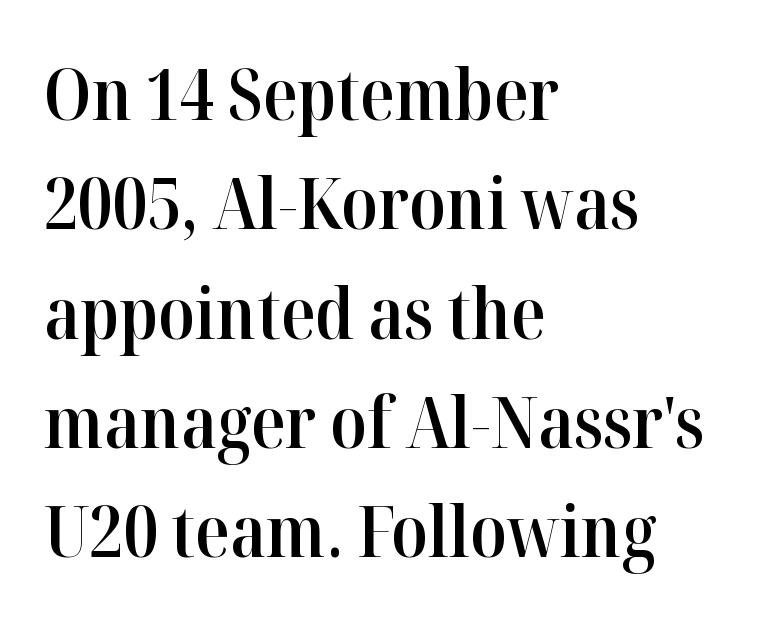
{"serif": "yes", "italic": "no", "bold": "semi", "weight": "semibold", "width": "normal", "stroke_contrast": "high", "x_height": "medium", "monospaced": "no", "underline": "no", "align": "left", "line_spacing": "normal", "line_spacing_ratio": 1.54, "letter_spacing": "normal", "letter_spacing_em": 0.0, "glyph_px": 71}
